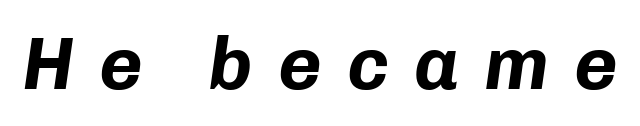
The image shows 75 px bold type, italic (leaning right); set unusually wide letter spacing (+0.33 em), not underlined; low stroke contrast and a medium x-height.
